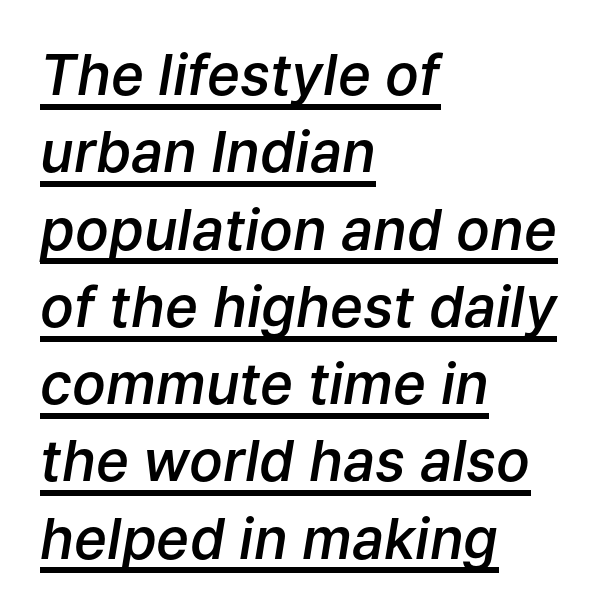
Spacing verdict: proportional, widths tailored to each character. The paragraph shown leans on its left margin. Looking at the ascenders, they clearly lean. The rendering keeps characters at their native spacing.
